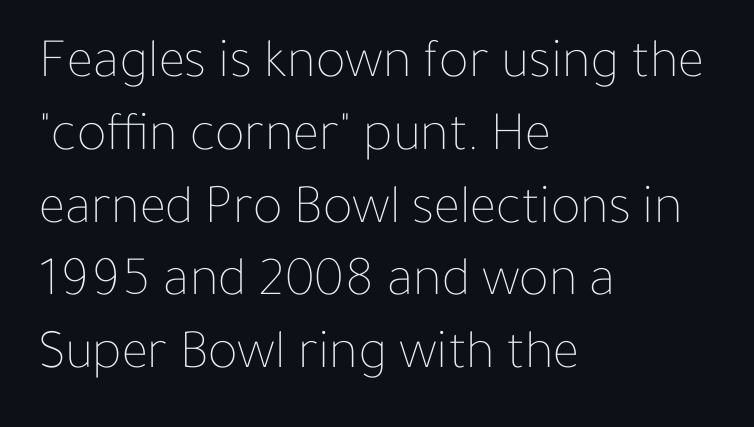
The image shows 56 px thin type, upright; set left-aligned, normal line spacing (1.3x), normal letter spacing, not underlined; low stroke contrast and a medium x-height.
